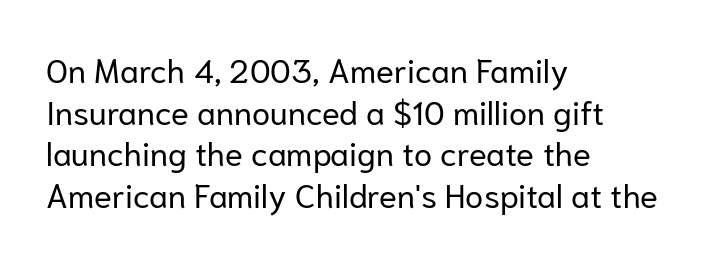
Q: Is the text bold? A: No.
Q: Is the text italic (slanted)? A: No, it is upright.
Q: Is the typeface a serif or a sans-serif typeface? A: Sans-serif.
Q: Is the text underlined? A: No.
Q: How is the paragraph aligned? A: Left-aligned.
Q: Is the spacing between letters normal or unusually wide? A: Normal.
Q: Is the spacing between lines tight, normal or loose? A: Normal.
Q: Width (condensed, normal, or wide)? A: Normal.
Q: Stroke contrast? A: Low.
Q: x-height? A: Medium.
Q: Monospaced? A: No.
